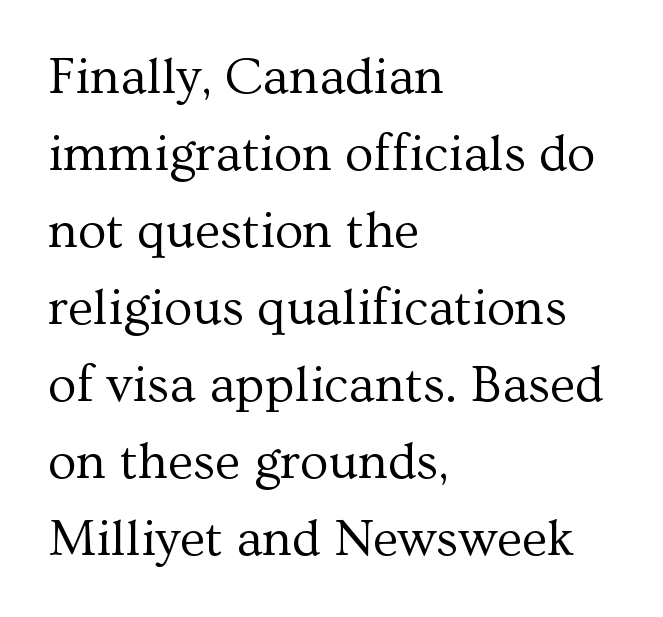
{"serif": "yes", "italic": "no", "bold": "no", "weight": "regular", "width": "normal", "stroke_contrast": "medium", "x_height": "medium", "monospaced": "no", "underline": "no", "align": "left", "line_spacing": "normal", "line_spacing_ratio": 1.48, "letter_spacing": "normal", "letter_spacing_em": 0.0, "glyph_px": 52}
